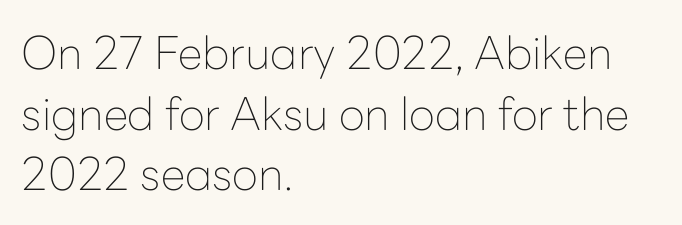
Q: Is the text bold? A: No.
Q: Is the text italic (slanted)? A: No, it is upright.
Q: Is the typeface a serif or a sans-serif typeface? A: Sans-serif.
Q: Is the text underlined? A: No.
Q: How is the paragraph aligned? A: Left-aligned.
Q: Is the spacing between letters normal or unusually wide? A: Normal.
Q: Is the spacing between lines tight, normal or loose? A: Normal.
Q: Width (condensed, normal, or wide)? A: Normal.
Q: Stroke contrast? A: Low.
Q: x-height? A: Medium.
Q: Monospaced? A: No.
